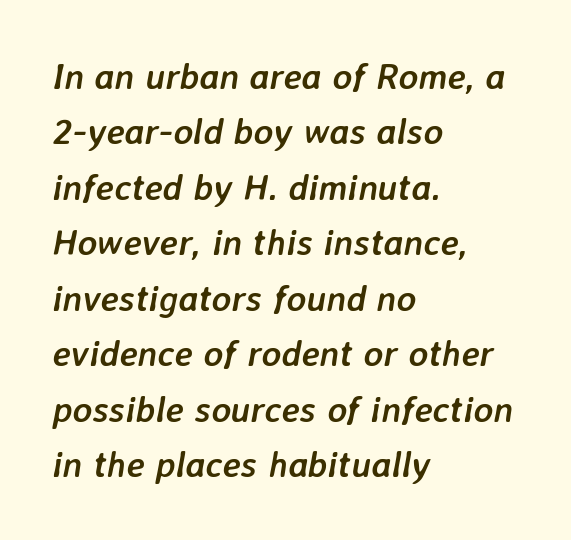
The rendering uses natural spacing where letterforms have individual widths. Italic: yes, the glyphs are oblique. The leading is moderate, giving the passage an even texture. Compared with a centered layout, this one pins lines to the left instead. As a designer I'd log this as weight 700, bold. Only glyphs here, with clear space below each row.
